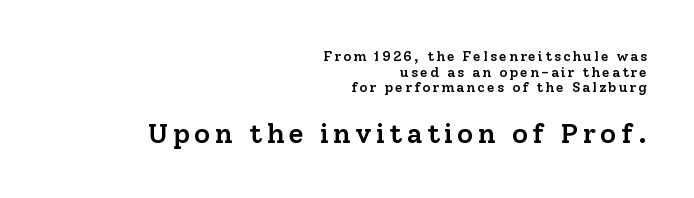
Q: Is the text bold? A: Semi-bold.
Q: Is the text italic (slanted)? A: No, it is upright.
Q: Is the typeface a serif or a sans-serif typeface? A: Serif.
Q: Is the text underlined? A: No.
Q: How is the paragraph aligned? A: Right-aligned.
Q: Is the spacing between lines tight, normal or loose? A: Tight.
Q: Which block of text is set in a larger size, the first (top) or the second (bottom)? A: The second (bottom) one.
Q: Width (condensed, normal, or wide)? A: Normal.
Q: Stroke contrast? A: Low.
Q: x-height? A: Medium.
Q: Monospaced? A: No.
